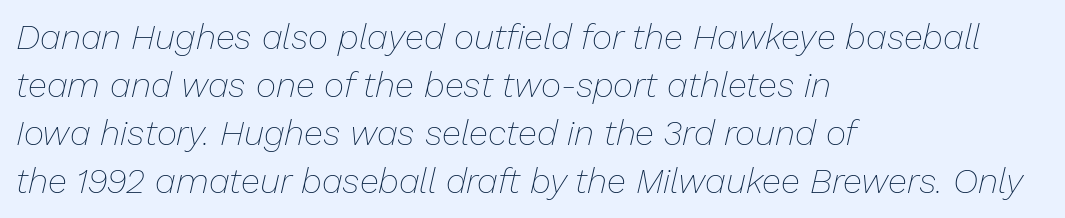
{"italic": "yes", "lean": "right", "slant_degrees": 13, "bold": "no", "weight": "thin", "width": "normal", "stroke_contrast": "low", "x_height": "medium", "monospaced": "no", "underline": "no", "align": "left", "line_spacing": "normal", "line_spacing_ratio": 1.37, "letter_spacing": "normal", "letter_spacing_em": 0.0, "glyph_px": 35}
